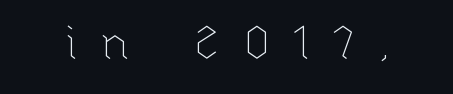
{"italic": "no", "bold": "no", "weight": "thin", "width": "normal", "stroke_contrast": "low", "x_height": "medium", "monospaced": "no", "underline": "no", "letter_spacing": "wide", "letter_spacing_em": 0.48, "glyph_px": 47}
